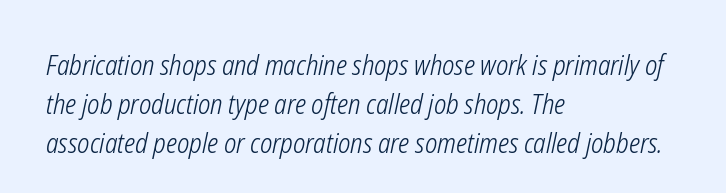
Q: Is the text bold? A: No.
Q: Is the text italic (slanted)? A: Yes, it leans right by about 12 degrees.
Q: Is the text underlined? A: No.
Q: How is the paragraph aligned? A: Left-aligned.
Q: Is the spacing between letters normal or unusually wide? A: Normal.
Q: Is the spacing between lines tight, normal or loose? A: Normal.
